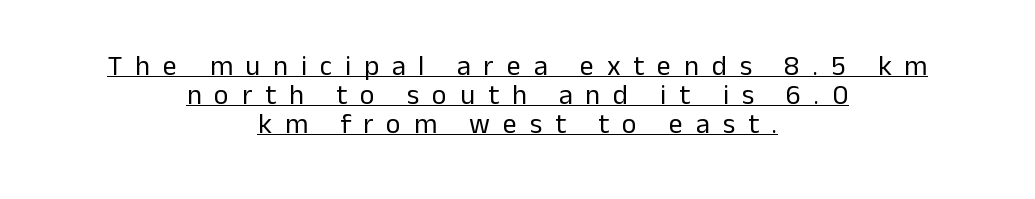
The strokes are not fattened; the text isn't bold. The type is letterspaced generously, with wide tracking. Grotesque or geometric, the face here clearly has no serifs. The lines are packed closely together with very little leading.
